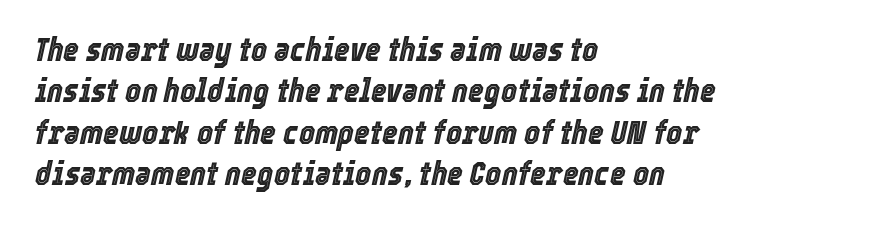
Q: Is the text italic (slanted)? A: Yes, it leans right by about 12 degrees.
Q: Is the text underlined? A: No.
Q: How is the paragraph aligned? A: Left-aligned.
Q: Is the spacing between letters normal or unusually wide? A: Normal.
Q: Width (condensed, normal, or wide)? A: Condensed.
Q: x-height? A: Medium.
Q: Monospaced? A: No.
